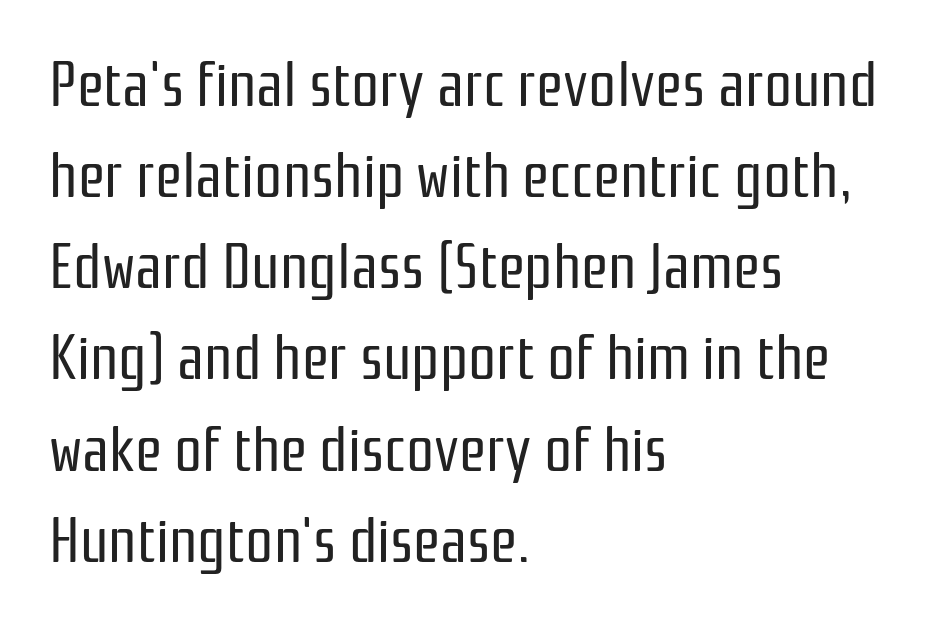
{"serif": "no", "italic": "no", "bold": "no", "weight": "regular", "width": "condensed", "stroke_contrast": "low", "x_height": "medium", "monospaced": "no", "underline": "no", "align": "left", "line_spacing": "normal", "line_spacing_ratio": 1.47, "letter_spacing": "normal", "letter_spacing_em": 0.0, "glyph_px": 62}
